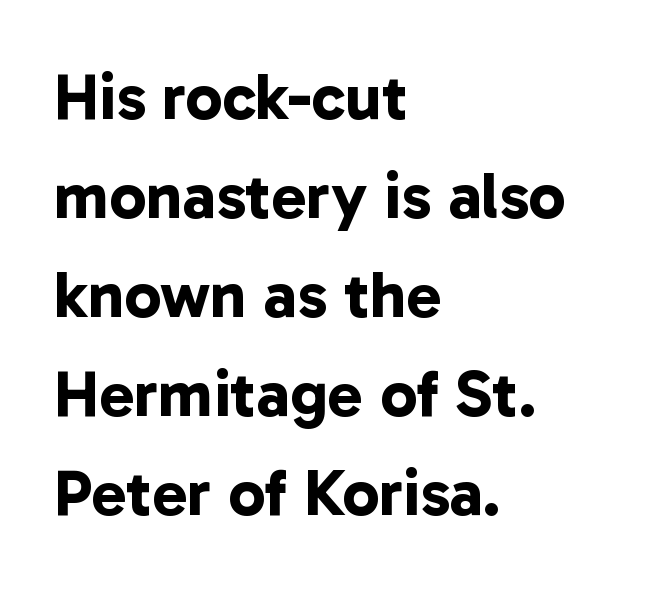
Note the varied advance widths — an 'i' is clearly narrower than an 'm'. These lines keep a tight, regular rhythm from letter to letter. What's the leading like? Ordinary, nothing unusual. Each letter's strokes conclude bluntly, with no projecting serifs. Each line starts at the same left margin while the right side varies.
